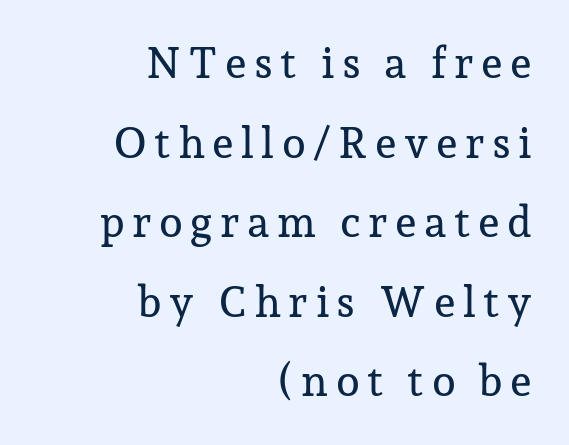
{"serif": "yes", "italic": "no", "width": "normal", "stroke_contrast": "low", "x_height": "medium", "monospaced": "no", "underline": "no", "align": "right", "line_spacing_ratio": 1.85, "glyph_px": 43}
